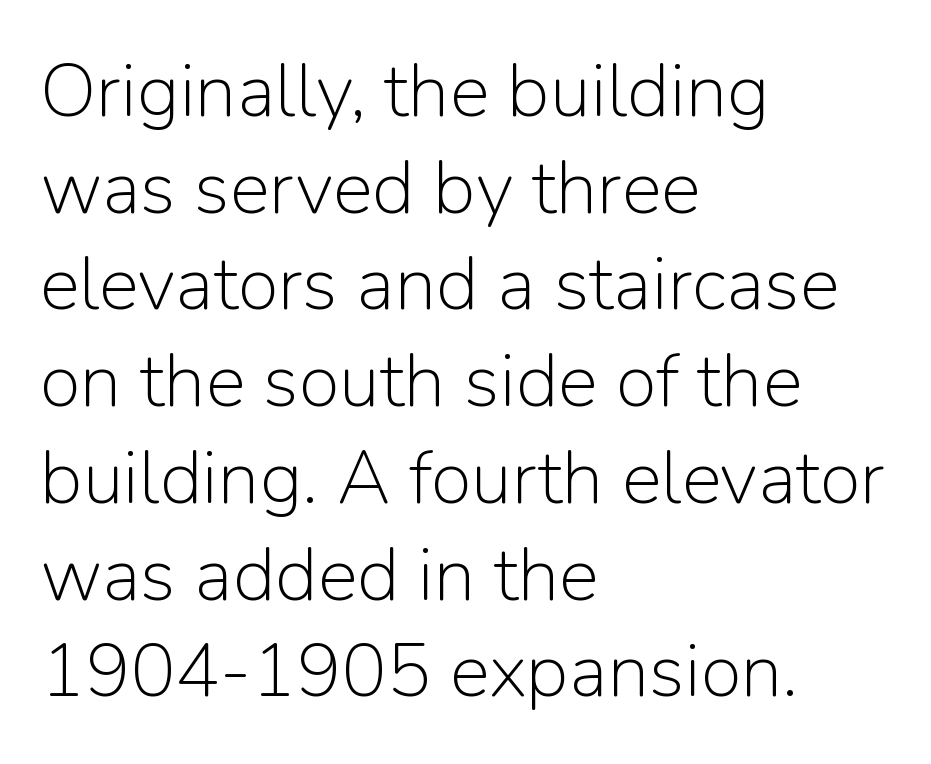
The image shows 75 px light sans-serif type, upright; set left-aligned, normal line spacing (1.29x), normal letter spacing, not underlined; low stroke contrast and a medium x-height.
